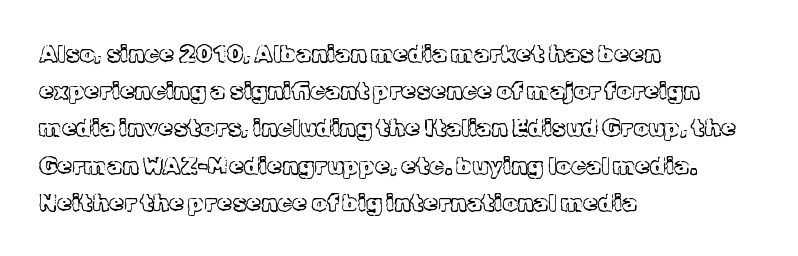
The image shows 24 px text type, upright; set left-aligned, normal line spacing (1.55x), normal letter spacing, not underlined.
